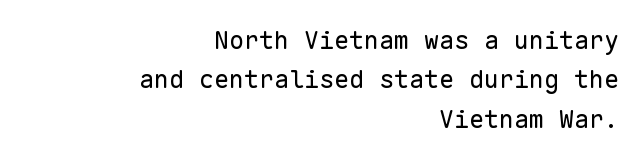
{"italic": "no", "bold": "no", "underline": "no", "align": "right", "line_spacing": "normal", "line_spacing_ratio": 1.58, "letter_spacing": "normal", "letter_spacing_em": 0.0, "glyph_px": 25}
